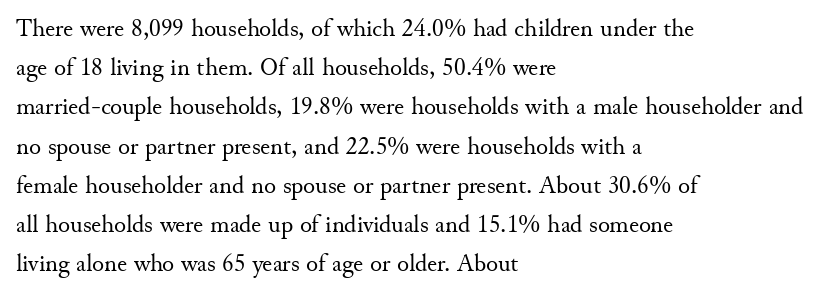
The image shows 25 px text type, upright; set left-aligned, normal line spacing (1.57x), normal letter spacing, not underlined.
